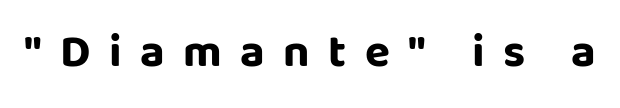
The image shows 46 px bold sans-serif type, upright; set unusually wide letter spacing (+0.4 em), not underlined; low stroke contrast and a large x-height.
